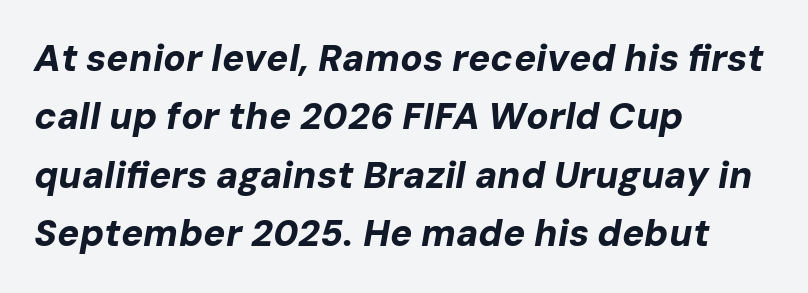
The image shows 37 px bold type, italic (leaning right); set left-aligned, normal line spacing (1.58x), normal letter spacing, not underlined; low stroke contrast and a medium x-height.
